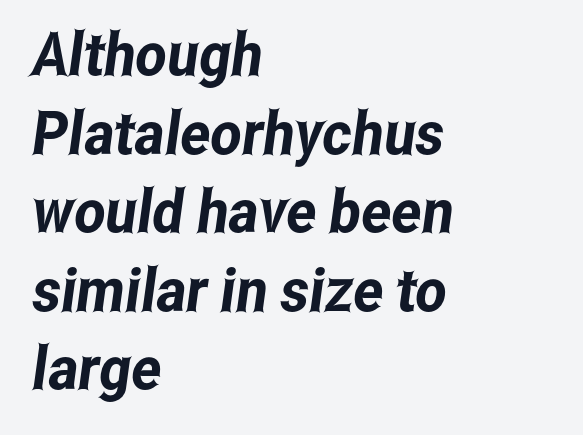
{"serif": "no", "width": "condensed", "stroke_contrast": "low", "x_height": "medium", "monospaced": "no", "underline": "no", "align": "left", "line_spacing": "normal", "line_spacing_ratio": 1.31, "letter_spacing": "normal", "letter_spacing_em": 0.0, "glyph_px": 60}
